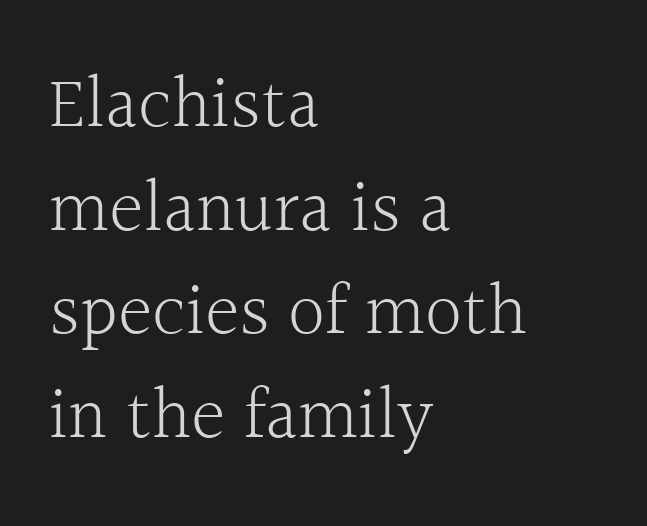
{"serif": "yes", "italic": "no", "bold": "no", "weight": "light", "width": "normal", "x_height": "medium", "monospaced": "no", "underline": "no", "align": "left", "line_spacing": "normal", "line_spacing_ratio": 1.4, "letter_spacing": "normal", "letter_spacing_em": 0.0, "glyph_px": 74}
